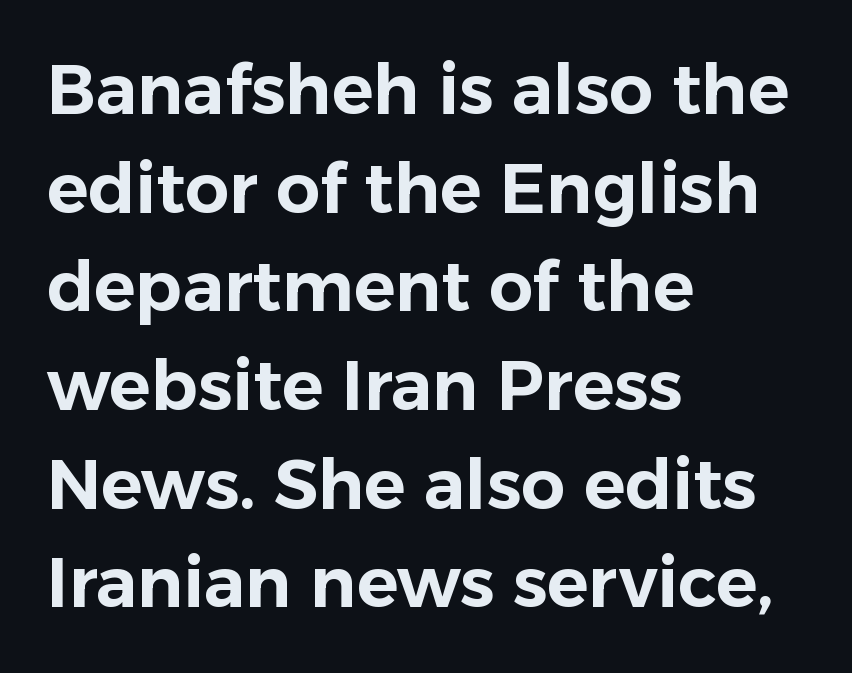
Q: Is the text italic (slanted)? A: No, it is upright.
Q: Is the typeface a serif or a sans-serif typeface? A: Sans-serif.
Q: Is the text underlined? A: No.
Q: How is the paragraph aligned? A: Left-aligned.
Q: Is the spacing between letters normal or unusually wide? A: Normal.
Q: Is the spacing between lines tight, normal or loose? A: Normal.
Q: Width (condensed, normal, or wide)? A: Normal.
Q: Stroke contrast? A: Low.
Q: x-height? A: Medium.
Q: Monospaced? A: No.
